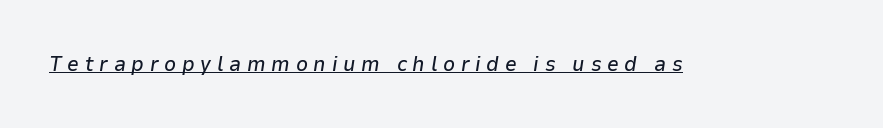
{"italic": "yes", "lean": "right", "slant_degrees": 9, "underline": "yes", "letter_spacing": "wide", "letter_spacing_em": 0.27, "glyph_px": 21}
